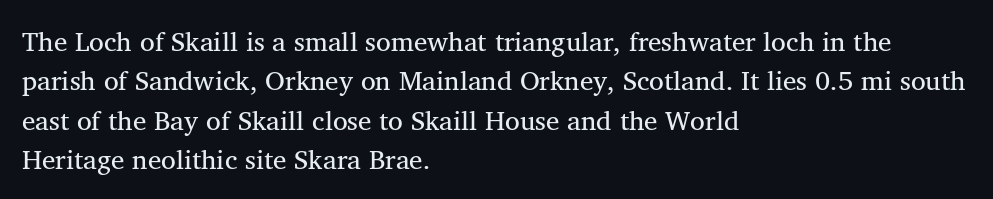
The image shows 27 px text type, upright; set left-aligned, normal line spacing (1.46x), normal letter spacing, not underlined.
